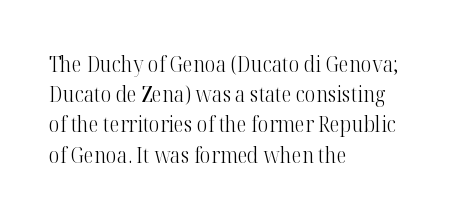
{"italic": "no", "bold": "no", "underline": "no", "align": "left", "line_spacing": "normal", "line_spacing_ratio": 1.44, "letter_spacing": "normal", "letter_spacing_em": 0.0, "glyph_px": 21}
